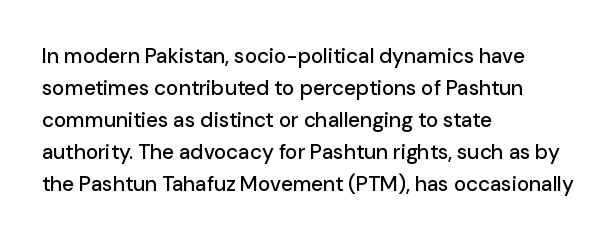
{"italic": "no", "underline": "no", "align": "left", "line_spacing": "normal", "line_spacing_ratio": 1.52, "letter_spacing": "normal", "letter_spacing_em": 0.0, "glyph_px": 21}
